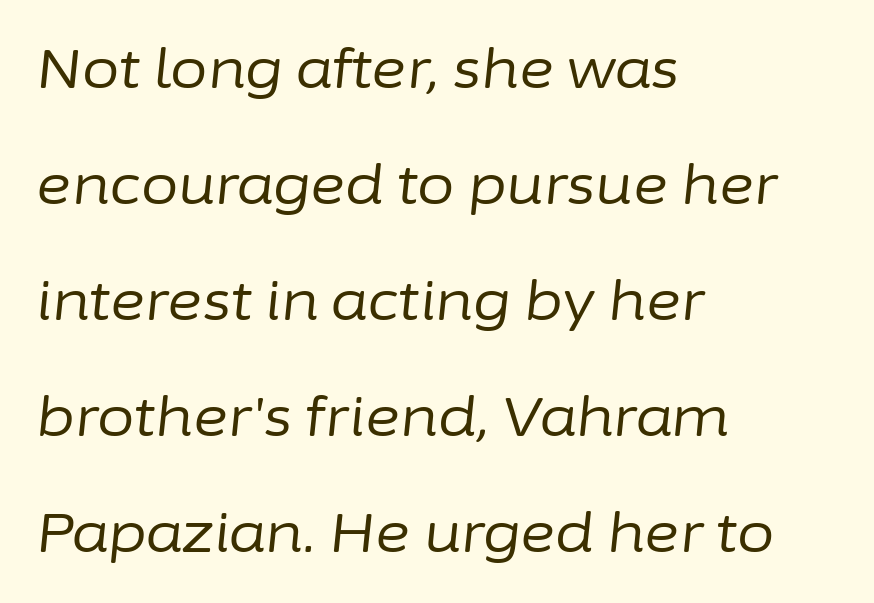
{"italic": "yes", "lean": "right", "slant_degrees": 6, "bold": "no", "weight": "regular", "width": "normal", "stroke_contrast": "low", "x_height": "medium", "monospaced": "no", "underline": "no", "align": "left", "line_spacing": "loose", "line_spacing_ratio": 2.15, "letter_spacing": "normal", "letter_spacing_em": 0.0, "glyph_px": 54}
